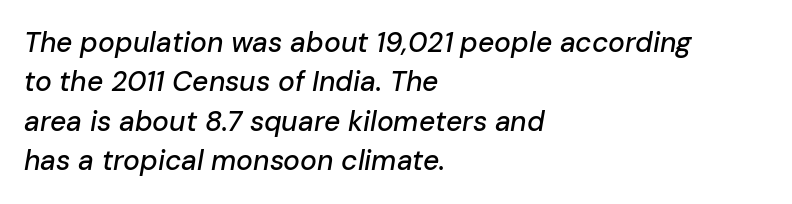
The designer left line spacing at the default. If you drew a line through each stem, it would be angled. The rendering keeps characters at their native spacing. Spacing verdict: proportional, widths tailored to each character. Leftover space on each line is placed entirely after the last word.
